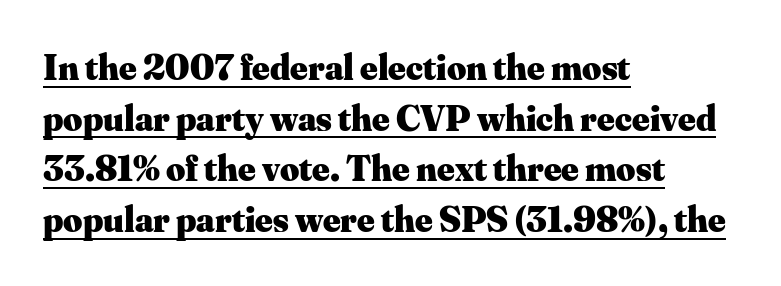
The image shows 37 px heavy serif type, upright; set left-aligned, normal line spacing (1.37x), normal letter spacing, underlined; medium stroke contrast and a small x-height.
